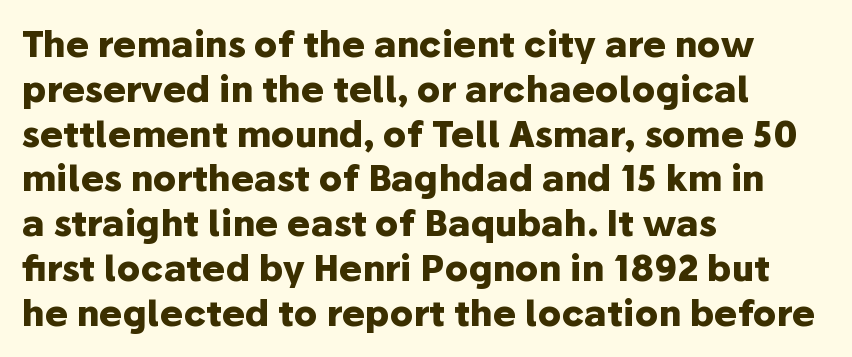
{"serif": "no", "italic": "no", "bold": "yes", "weight": "heavy", "width": "normal", "stroke_contrast": "low", "x_height": "medium", "monospaced": "no", "underline": "no", "align": "left", "line_spacing": "normal", "line_spacing_ratio": 1.28, "letter_spacing": "normal", "letter_spacing_em": 0.0, "glyph_px": 35}
